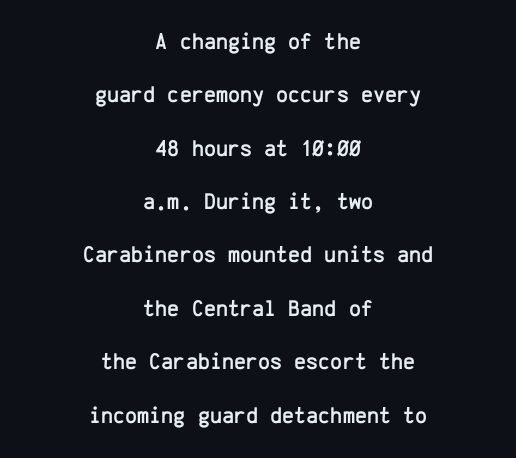
The image shows 23 px text type, upright; set centered, loose line spacing (2.32x), normal letter spacing, not underlined.
